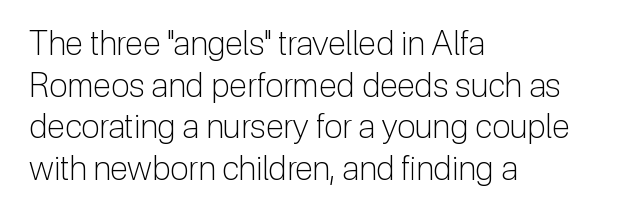
Looks like regular typesetting: each glyph gets only the width it needs. Caption: multi-line text, flush left, ragged right. Nope, no serifs anywhere on these letters. Students, note that the glyphs here touch the page at normal intervals. The string is rendered with underlining switched off.
